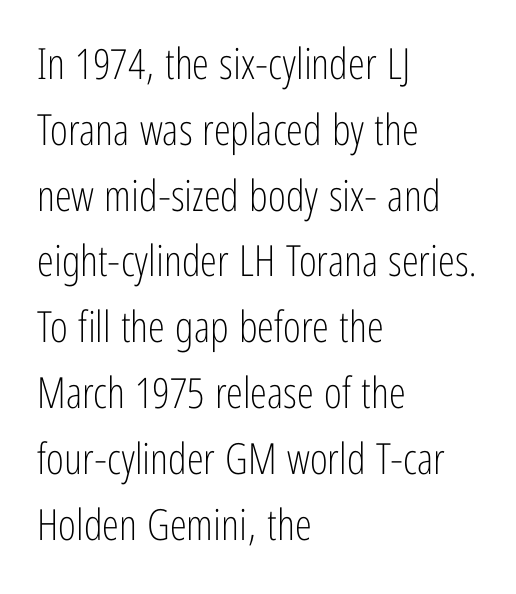
The image shows 43 px light, condensed sans-serif type, upright; set left-aligned, normal line spacing (1.53x), normal letter spacing, not underlined; low stroke contrast and a medium x-height.
